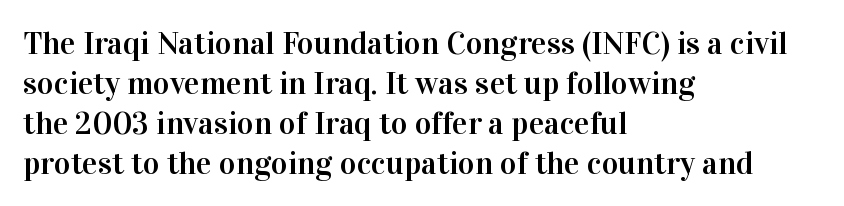
Each word holds together tightly as a unit, with standard inter-letter gaps. Note: serifs present on the glyphs. Underline: absent. The designer left line spacing at the default. Proportional: the letters do not fall into vertical columns. Unlike italic type, these characters show no tilt at all.
